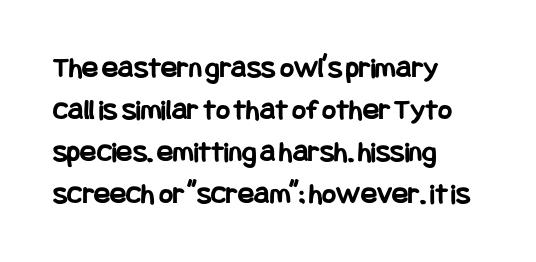
Q: Is the text bold? A: Yes.
Q: Is the text italic (slanted)? A: No, it is upright.
Q: Is the typeface a serif or a sans-serif typeface? A: Sans-serif.
Q: Is the text underlined? A: No.
Q: How is the paragraph aligned? A: Left-aligned.
Q: Is the spacing between letters normal or unusually wide? A: Normal.
Q: Is the spacing between lines tight, normal or loose? A: Normal.
Q: Width (condensed, normal, or wide)? A: Condensed.
Q: Stroke contrast? A: Low.
Q: x-height? A: Large.
